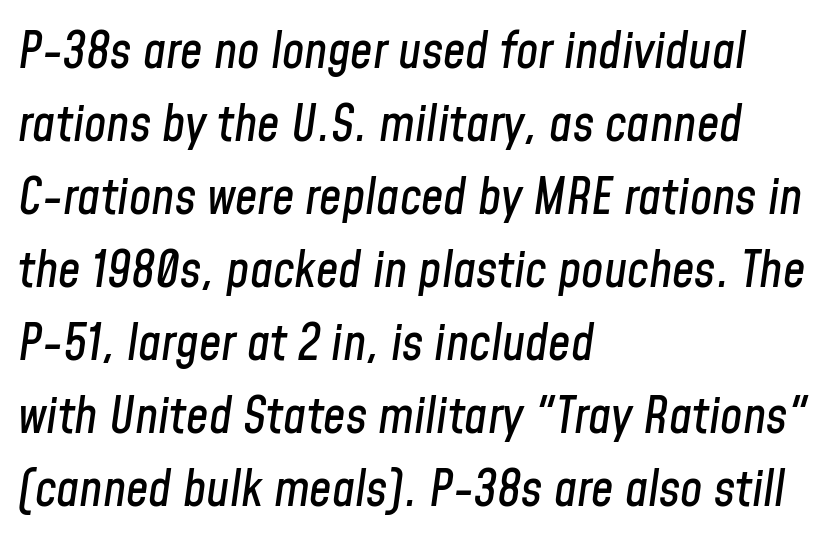
The image shows 50 px condensed type, italic (leaning right); set left-aligned, normal line spacing (1.46x), normal letter spacing, not underlined; low stroke contrast and a medium x-height.
